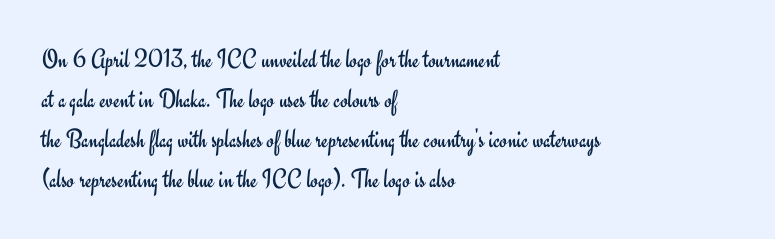
Q: Is the text bold? A: No.
Q: Is the text italic (slanted)? A: Yes.
Q: Is the text underlined? A: No.
Q: How is the paragraph aligned? A: Left-aligned.
Q: Is the spacing between letters normal or unusually wide? A: Normal.
Q: Is the spacing between lines tight, normal or loose? A: Normal.
